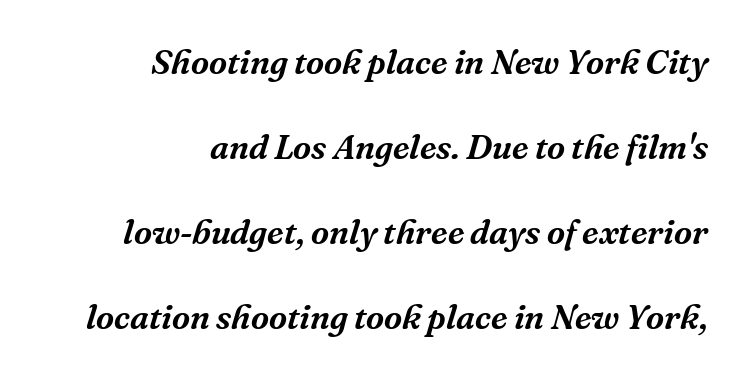
{"serif": "yes", "italic": "yes", "lean": "right", "slant_degrees": 16, "width": "normal", "stroke_contrast": "medium", "x_height": "medium", "monospaced": "no", "underline": "no", "align": "right", "line_spacing": "loose", "line_spacing_ratio": 2.43, "letter_spacing": "normal", "letter_spacing_em": 0.0, "glyph_px": 35}
